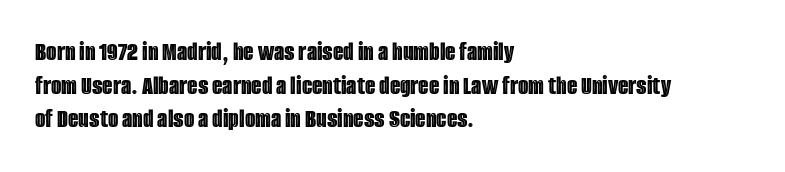
This is the regular roman posture of the typeface. Does extra space separate the letters? No, they use regular spacing. One-word summary of the alignment: left. How would I describe the line gaps? Plain and ordinary.
